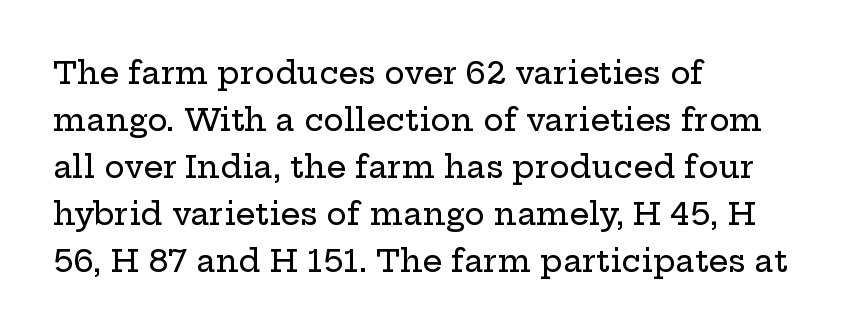
{"serif": "yes", "italic": "no", "width": "wide", "stroke_contrast": "low", "x_height": "medium", "monospaced": "no", "underline": "no", "align": "left", "line_spacing": "normal", "line_spacing_ratio": 1.52, "letter_spacing": "normal", "letter_spacing_em": 0.0, "glyph_px": 31}
